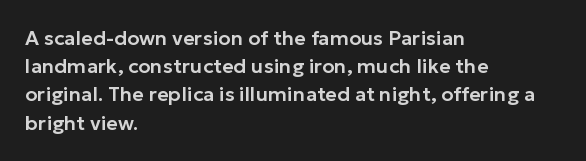
Quick note: interline space is typical. Layout note: lines flush left. The tracking reads as untouched default to a designer's eye. The passage shown is not underscored anywhere. The type sits square on the baseline with zero lean.
